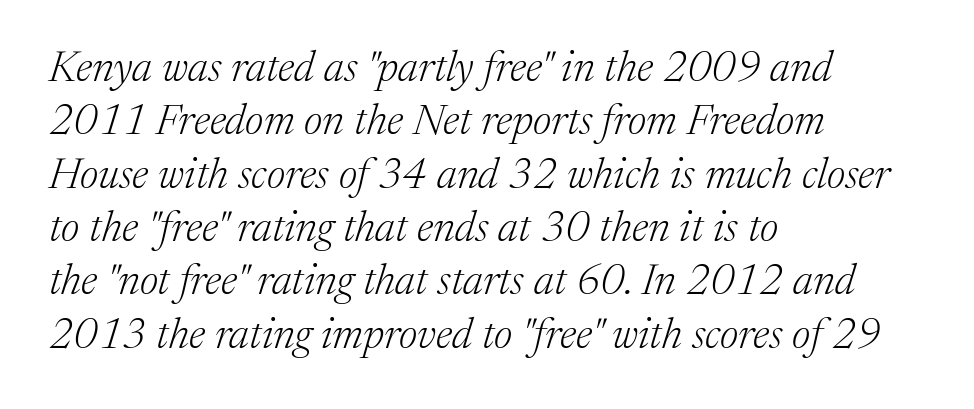
The weight tops out at a normal text grade. Line starts are locked; line ends wander. The rendering keeps characters at their native spacing. The letters are slanted; this is an italic face. The face used here is proportionally spaced, like ordinary book or web type. Check the space under the baseline: it is left empty.
